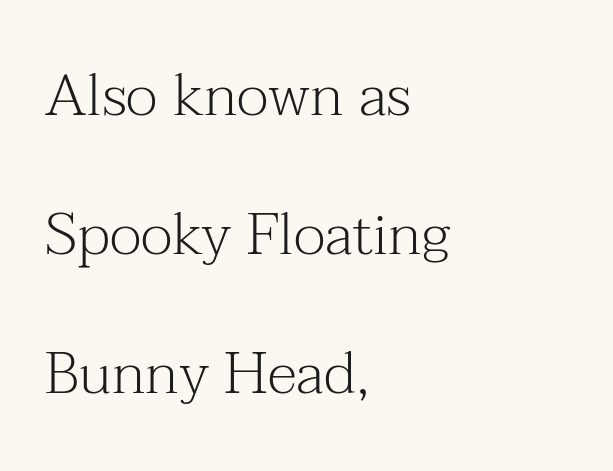
The image shows 59 px light serif type, upright; set left-aligned, loose line spacing (2.36x), normal letter spacing, not underlined; medium stroke contrast and a medium x-height.
